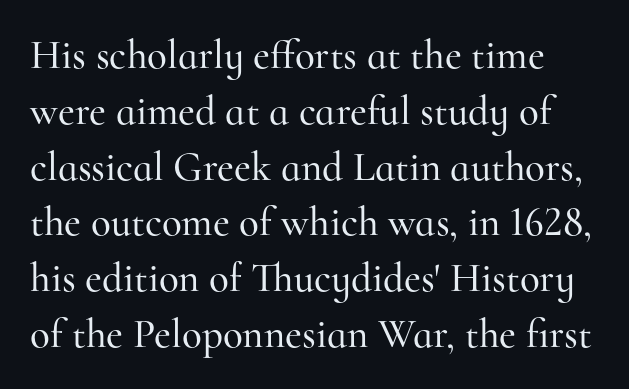
{"serif": "yes", "italic": "no", "width": "normal", "stroke_contrast": "high", "x_height": "small", "monospaced": "no", "underline": "no", "line_spacing": "normal", "line_spacing_ratio": 1.36, "letter_spacing": "normal", "letter_spacing_em": 0.0, "glyph_px": 41}
